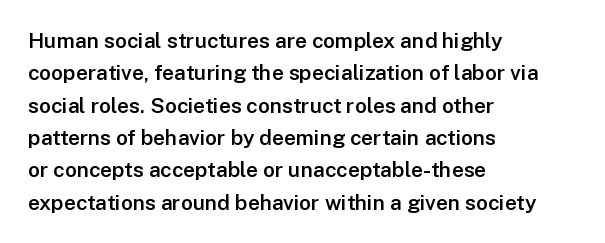
{"italic": "no", "bold": "semi", "underline": "no", "align": "left", "line_spacing": "normal", "line_spacing_ratio": 1.54, "letter_spacing": "normal", "letter_spacing_em": 0.0, "glyph_px": 21}
